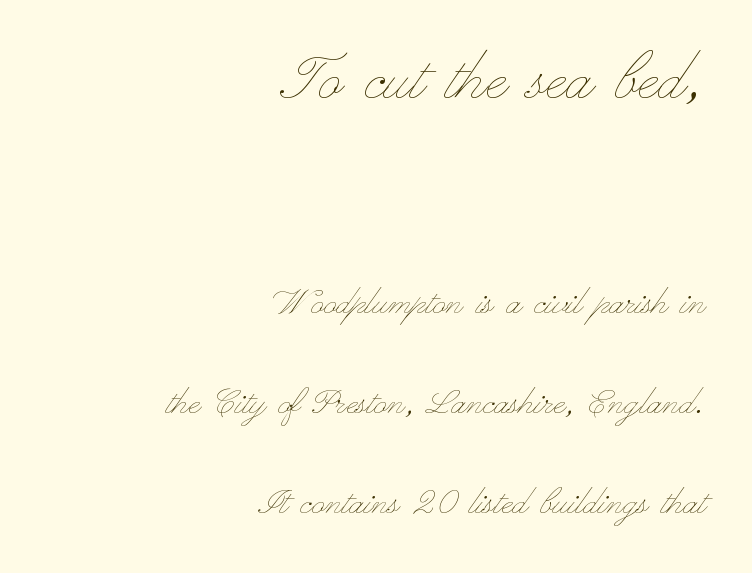
The passage shown is typed in a proportional face where columns would drift. A student would call this right alignment; a typographer would say flush right, rag left. The foot of each line stays bare and open. These two chunks differ in scale, with the top chunk taking the larger measure. Is there much room between lines? Yes — plenty of vertical air separates them.
